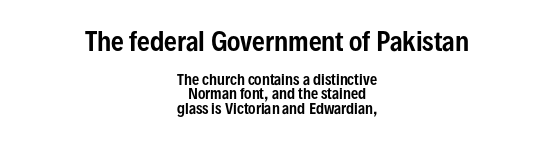
The image shows 25 px text type, upright; set centered, tight line spacing (1.01x), normal letter spacing, not underlined; the first (top) block is 1.79x larger.
